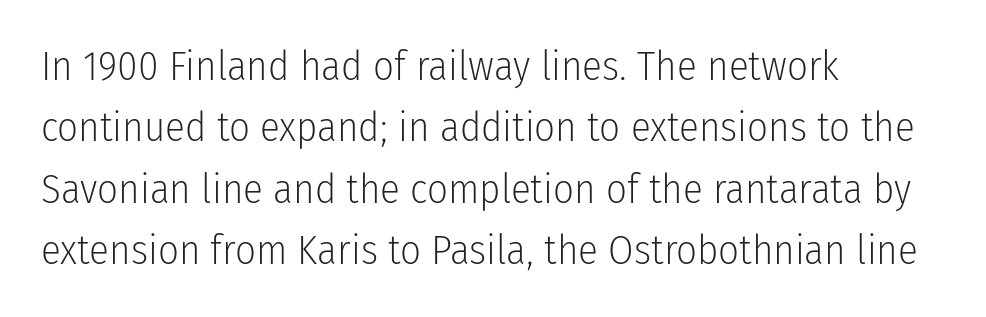
The image shows 41 px light, condensed sans-serif type, upright; set left-aligned, normal line spacing (1.5x), normal letter spacing, not underlined; low stroke contrast and a medium x-height.
